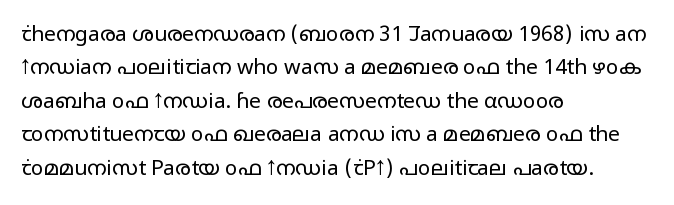
How would I describe the line gaps? Plain and ordinary. Weight: in the light-to-regular range. The type is set solid horizontally, with unmodified tracking. The lines are quadded left.
